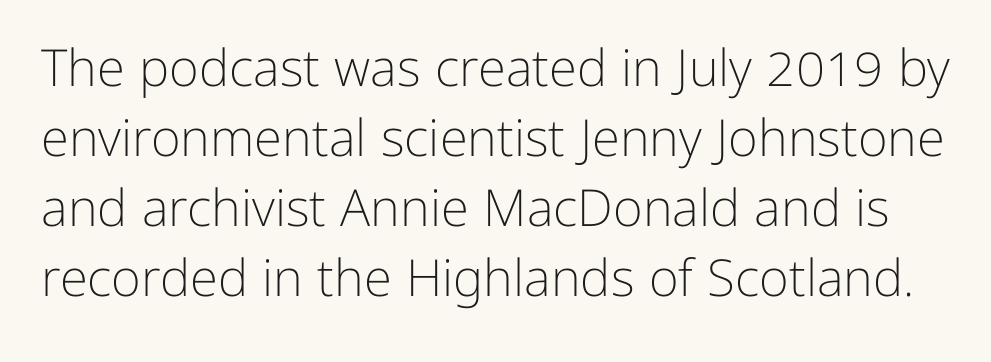
These lines are composed in type without serifs. This is the regular roman posture of the typeface. Words appear dense and cohesive because spacing is normal. Horizontal bands of white between lines are of average thickness. Clear beneath every line of the passage.
